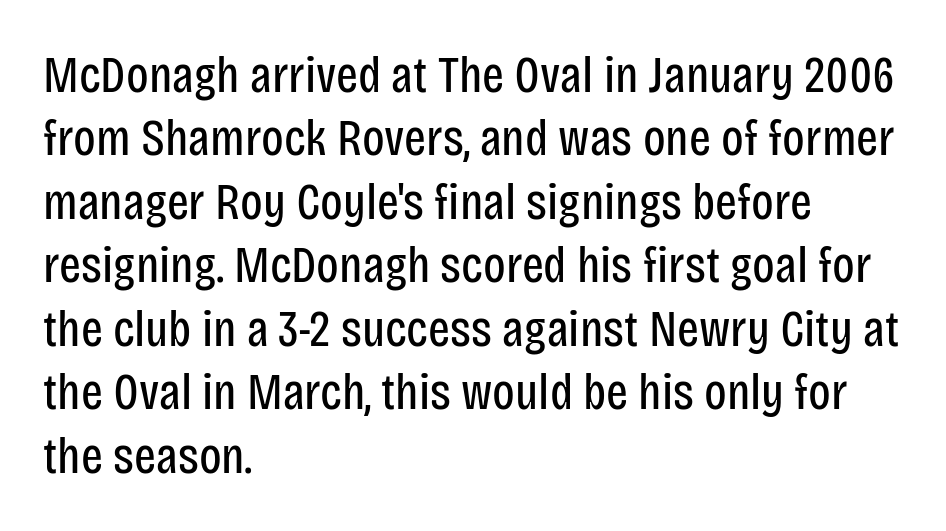
Anything drawn beneath the words? Only blank space. The letters advance in unequal steps, a hallmark of proportional type. The paragraph shown leans on its left margin. This rendering employs a face without finishing strokes, i.e., a sans-serif. This is not heavy type; no bold has been used.
